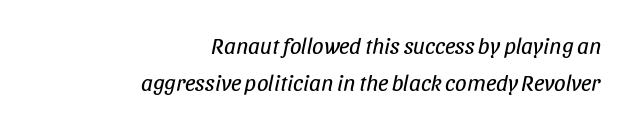
The image shows 23 px text type, italic (leaning right); set right-aligned, normal line spacing (1.62x), normal letter spacing, not underlined.
